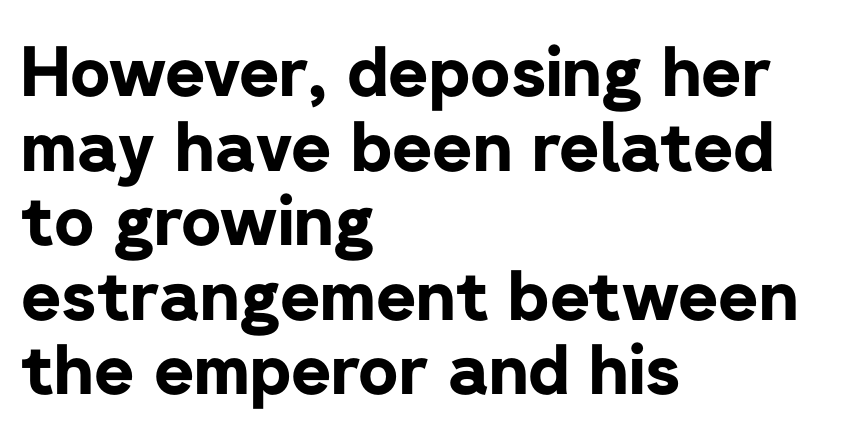
The zone under the glyphs is completely vacant. You can tell it's not italic because the verticals are truly vertical. In terms of weight, the rendering is a true, heavy bold. The lines are quadded left. Rows of type sit shoulder to shoulder in the vertical direction. Font category for this specimen: sans-serif.
